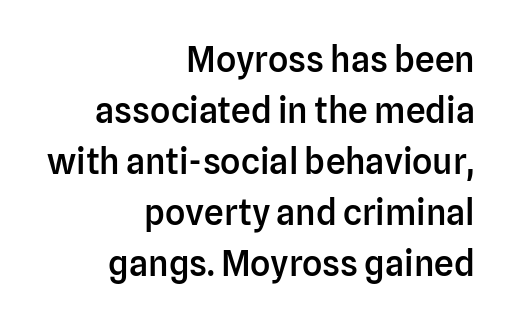
The image shows 35 px semibold sans-serif type, upright; set right-aligned, normal line spacing (1.46x), normal letter spacing, not underlined; low stroke contrast and a medium x-height.
